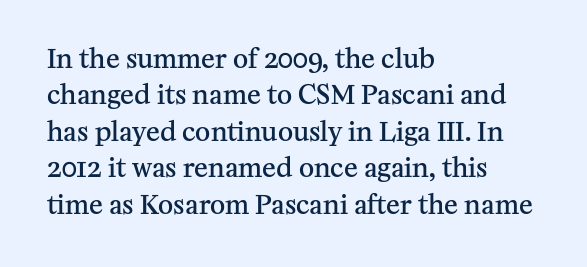
Q: Is the text bold? A: Semi-bold.
Q: Is the text italic (slanted)? A: No, it is upright.
Q: Is the text underlined? A: No.
Q: How is the paragraph aligned? A: Left-aligned.
Q: Is the spacing between letters normal or unusually wide? A: Normal.
Q: Is the spacing between lines tight, normal or loose? A: Normal.
